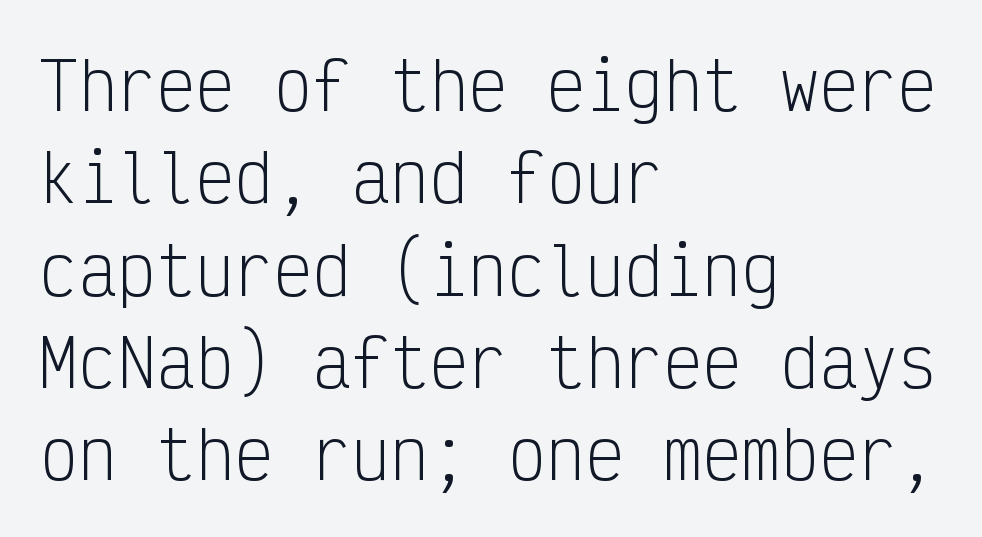
The compositor pushed each line to the left boundary. Look at the bottom of the vertical strokes: they stop flat, with no serifs. Monospaced: the letters line up in strict vertical columns. The letterforms sit shoulder to shoulder at normal distance.
